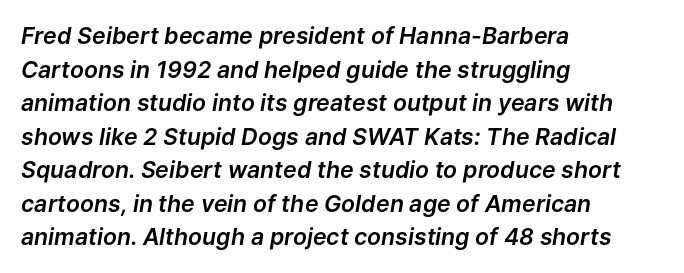
Tracking value appears to be zero — textbook default spacing. This is oblique type, the kind used for emphasis or titles. The words here are not underlined. Leading matches the norm, producing a regular column.
